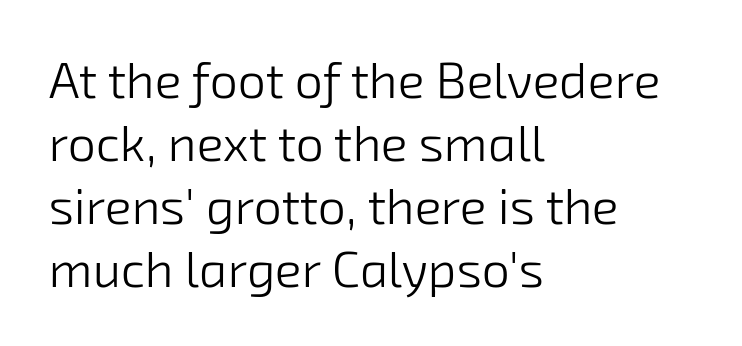
The image shows 50 px light sans-serif type; set left-aligned, normal line spacing (1.26x), normal letter spacing, not underlined; low stroke contrast and a medium x-height.
